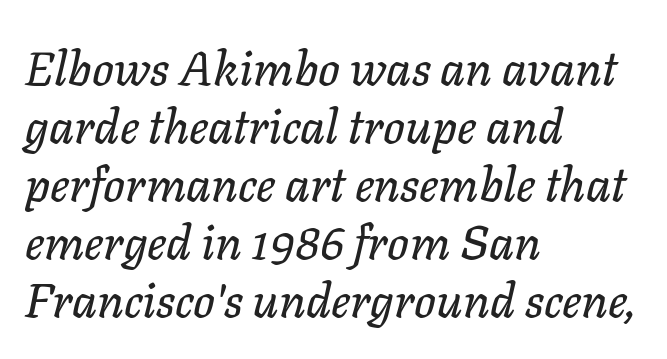
Q: Is the text italic (slanted)? A: Yes, it leans right by about 11 degrees.
Q: Is the text underlined? A: No.
Q: How is the paragraph aligned? A: Left-aligned.
Q: Is the spacing between letters normal or unusually wide? A: Normal.
Q: Width (condensed, normal, or wide)? A: Normal.
Q: Stroke contrast? A: Low.
Q: x-height? A: Medium.
Q: Monospaced? A: No.
